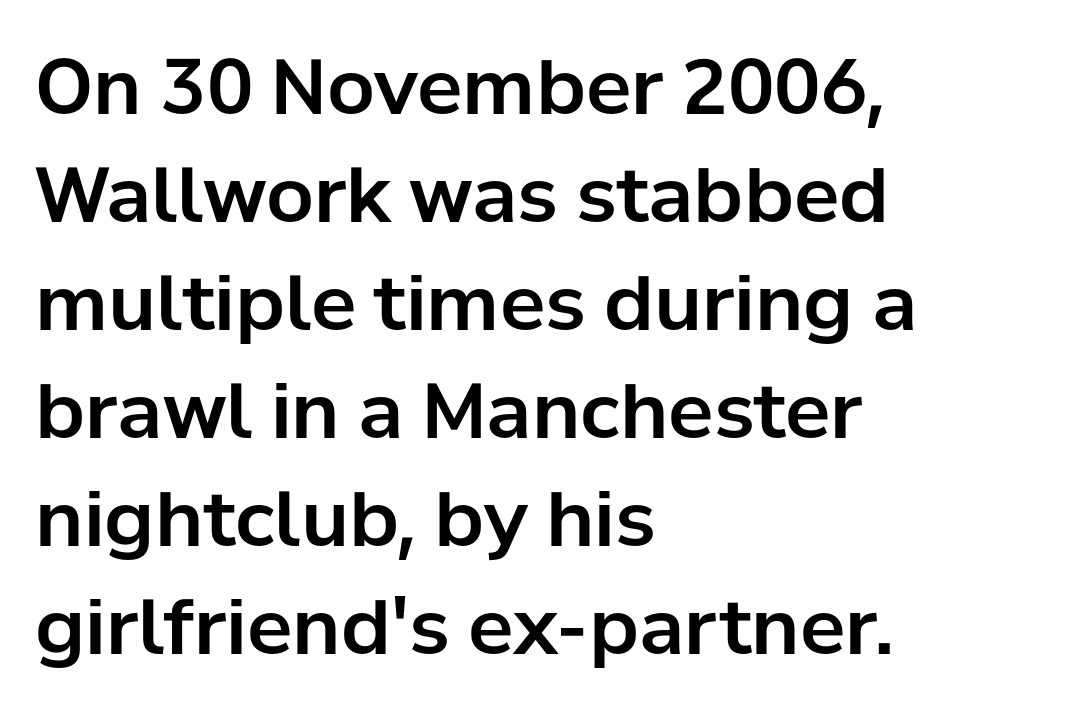
Q: Is the text italic (slanted)? A: No, it is upright.
Q: Is the typeface a serif or a sans-serif typeface? A: Sans-serif.
Q: Is the text underlined? A: No.
Q: How is the paragraph aligned? A: Left-aligned.
Q: Is the spacing between letters normal or unusually wide? A: Normal.
Q: Is the spacing between lines tight, normal or loose? A: Normal.
Q: Width (condensed, normal, or wide)? A: Normal.
Q: Stroke contrast? A: Low.
Q: x-height? A: Medium.
Q: Monospaced? A: No.
